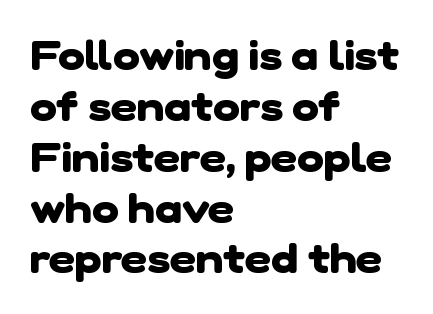
{"serif": "no", "bold": "yes", "weight": "heavy", "width": "normal", "stroke_contrast": "low", "x_height": "medium", "monospaced": "no", "underline": "no", "align": "left", "line_spacing_ratio": 1.24, "letter_spacing": "normal", "letter_spacing_em": 0.0, "glyph_px": 41}
